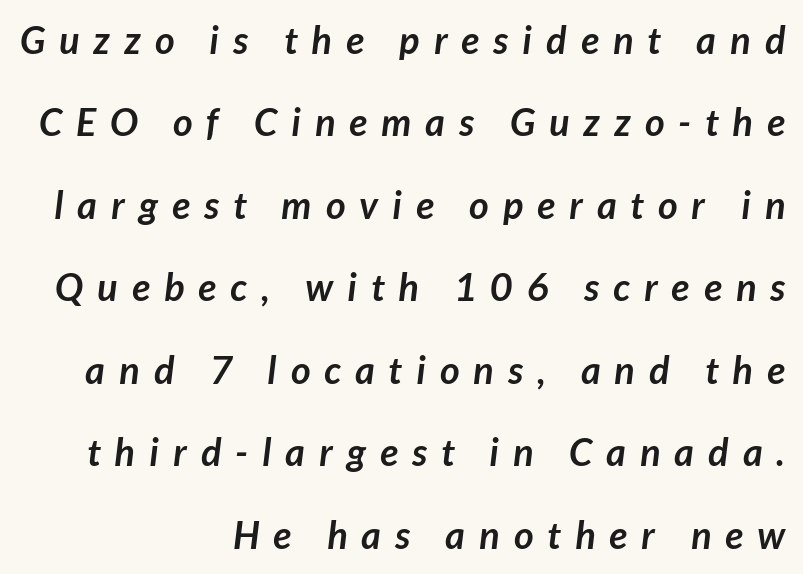
{"serif": "no", "bold": "yes", "weight": "semibold", "width": "normal", "stroke_contrast": "low", "x_height": "medium", "monospaced": "no", "underline": "no", "align": "right", "line_spacing": "loose", "line_spacing_ratio": 2.17, "letter_spacing": "wide", "letter_spacing_em": 0.37, "glyph_px": 38}
